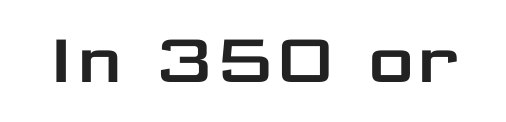
The letters advance in unequal steps, a hallmark of proportional type. Tracking here is standard; glyphs follow each other at the usual distance. The string is rendered with underlining switched off. This rendering employs a face without finishing strokes, i.e., a sans-serif. You can tell it's not italic because the verticals are truly vertical.
